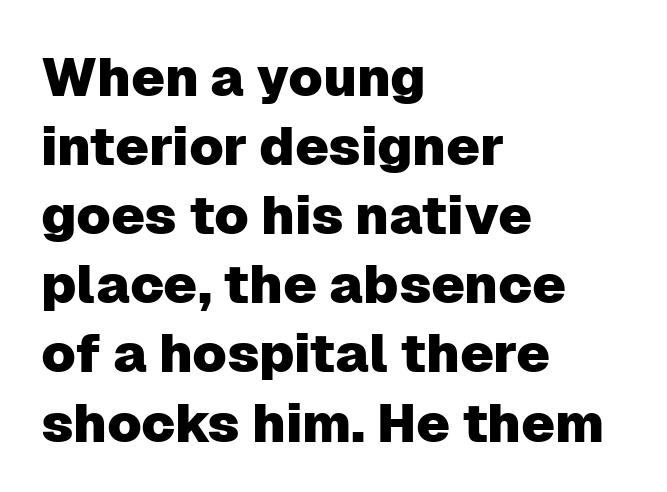
{"serif": "no", "italic": "no", "width": "normal", "stroke_contrast": "low", "x_height": "medium", "monospaced": "no", "underline": "no", "align": "left", "line_spacing": "normal", "line_spacing_ratio": 1.28, "letter_spacing": "normal", "letter_spacing_em": 0.0, "glyph_px": 54}
